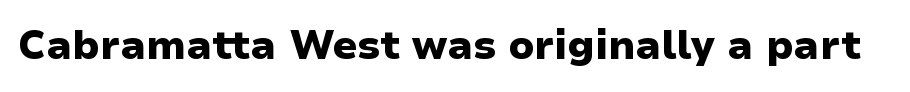
Weight: bold. This rendering leaves character spacing at its baseline value. Posture: vertical. Has an underline been added? It has not. What kind of face is this? One without serifs — a sans. Is this a fixed-width face? No — the glyphs have proportional, varying widths.
